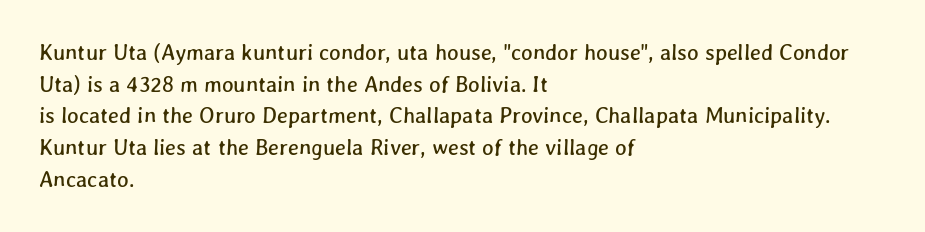
Q: Is the text underlined? A: No.
Q: How is the paragraph aligned? A: Left-aligned.
Q: Is the spacing between letters normal or unusually wide? A: Normal.
Q: Is the spacing between lines tight, normal or loose? A: Normal.
